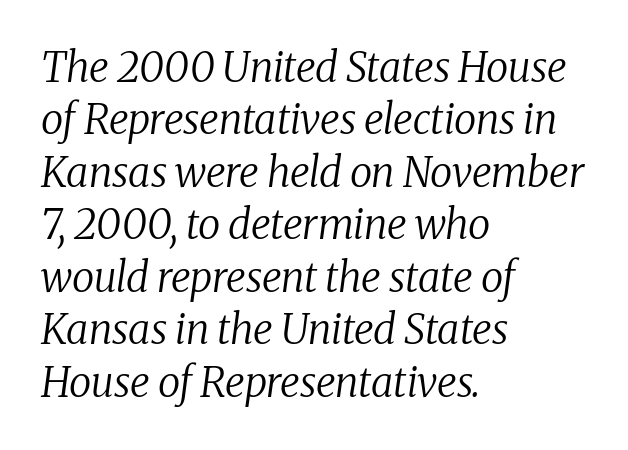
Q: Is the text bold? A: No.
Q: Is the text italic (slanted)? A: Yes, it leans right by about 8 degrees.
Q: Is the typeface a serif or a sans-serif typeface? A: Serif.
Q: Is the text underlined? A: No.
Q: How is the paragraph aligned? A: Left-aligned.
Q: Is the spacing between letters normal or unusually wide? A: Normal.
Q: Is the spacing between lines tight, normal or loose? A: Normal.
Q: Width (condensed, normal, or wide)? A: Normal.
Q: Stroke contrast? A: Medium.
Q: x-height? A: Medium.
Q: Monospaced? A: No.
